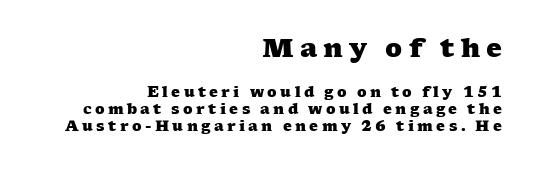
The space beneath each line is pristine and unruled. Where is the straight margin? On the right. Caption: upper text group enlarged, lower text group reduced. The type is letterspaced generously, with wide tracking. Emphasis by weight is at full strength: bold.
